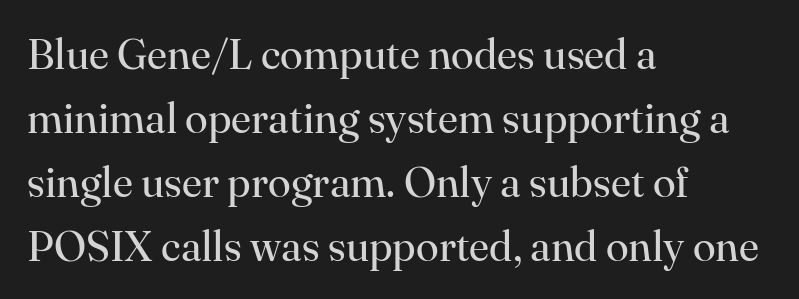
{"serif": "yes", "italic": "no", "bold": "no", "weight": "regular", "width": "normal", "stroke_contrast": "high", "x_height": "small", "monospaced": "no", "underline": "no", "align": "left", "line_spacing": "normal", "line_spacing_ratio": 1.52, "letter_spacing": "normal", "letter_spacing_em": 0.0, "glyph_px": 42}
